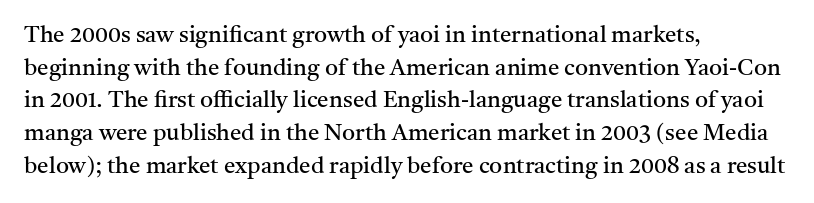
Characters follow at the spacing the type designer built in. The letterforms sit at book weight or below. Rendered with straight, roman letterforms. The rows are spaced the way most documents space them. The strip under each line holds only bare page.
